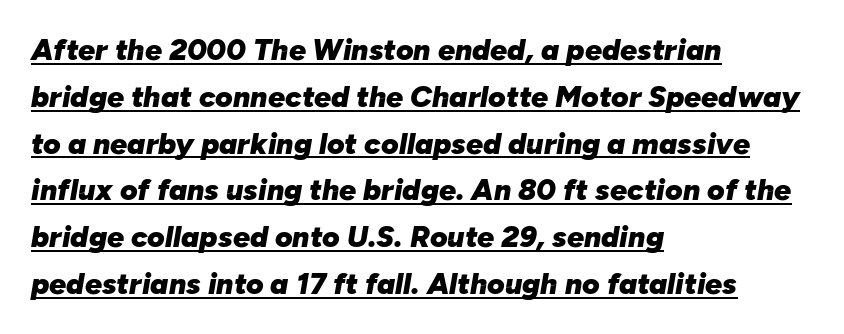
Q: Is the text bold? A: Yes.
Q: Is the text italic (slanted)? A: Yes, it leans right by about 10 degrees.
Q: Is the text underlined? A: Yes.
Q: How is the paragraph aligned? A: Left-aligned.
Q: Is the spacing between letters normal or unusually wide? A: Normal.
Q: Is the spacing between lines tight, normal or loose? A: Normal.
Q: Width (condensed, normal, or wide)? A: Normal.
Q: Stroke contrast? A: Low.
Q: x-height? A: Medium.
Q: Monospaced? A: No.
